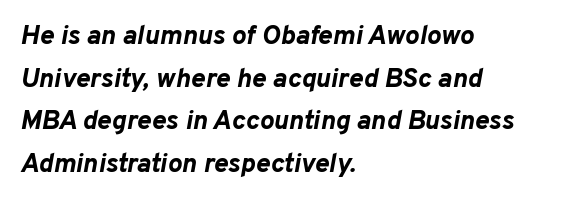
{"italic": "yes", "lean": "right", "slant_degrees": 10, "bold": "yes", "underline": "no", "align": "left", "line_spacing": "normal", "line_spacing_ratio": 1.58, "letter_spacing": "normal", "letter_spacing_em": 0.0, "glyph_px": 27}
